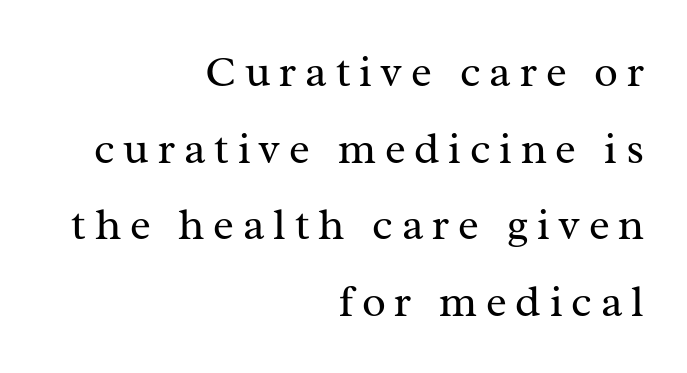
The image shows 44 px regular-weight serif type, upright; set right-aligned, line spacing 1.74x, unusually wide letter spacing (+0.2 em), not underlined; medium stroke contrast and a medium x-height.
